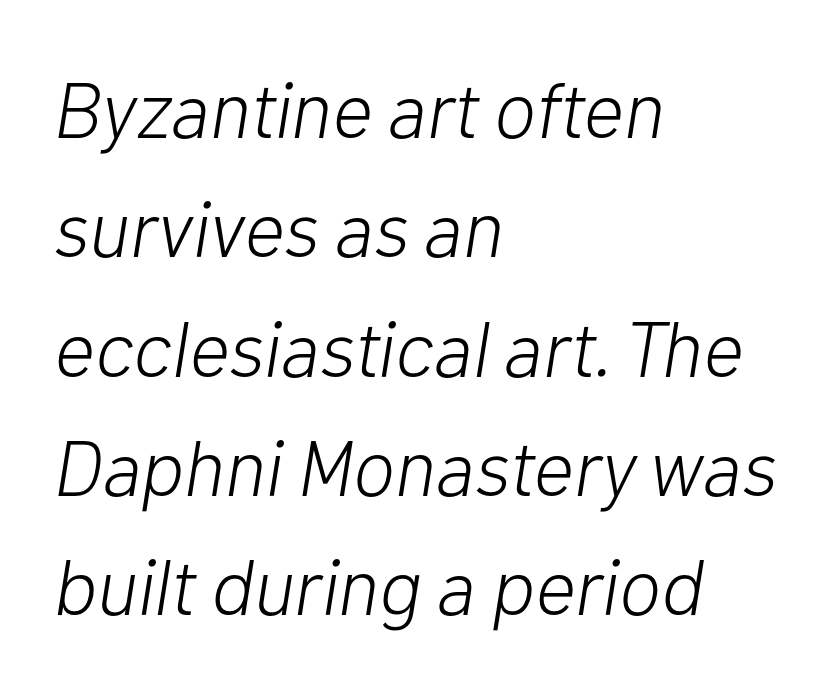
A quiet, ordinary-to-light weight characterises the typeface. Proportional: the letters do not fall into vertical columns. Honestly, the row spacing looks completely unremarkable. Unmarked baselines from the first word to the last. Look at the tracking — it's just the regular setting, nothing added. Compared with ordinary roman type, these characters are visibly tilted.
